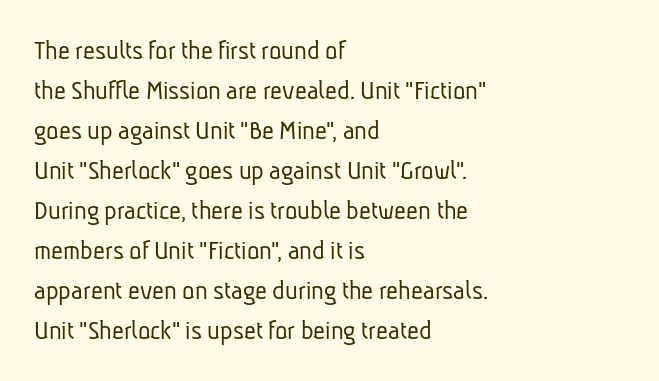
Q: Is the text bold? A: No.
Q: Is the typeface a serif or a sans-serif typeface? A: Sans-serif.
Q: Is the text underlined? A: No.
Q: How is the paragraph aligned? A: Left-aligned.
Q: Is the spacing between letters normal or unusually wide? A: Normal.
Q: Is the spacing between lines tight, normal or loose? A: Normal.
Q: Width (condensed, normal, or wide)? A: Condensed.
Q: Stroke contrast? A: Low.
Q: x-height? A: Medium.
Q: Monospaced? A: No.
